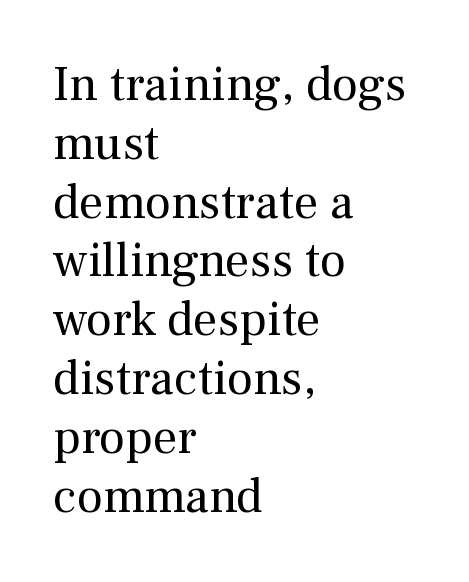
Left-aligned paragraph, ragged on the right. On a weight scale, this lands at 450 or below. These lines are rendered in a variable-pitch font. Every stem runs plumb, perpendicular to the baseline.
